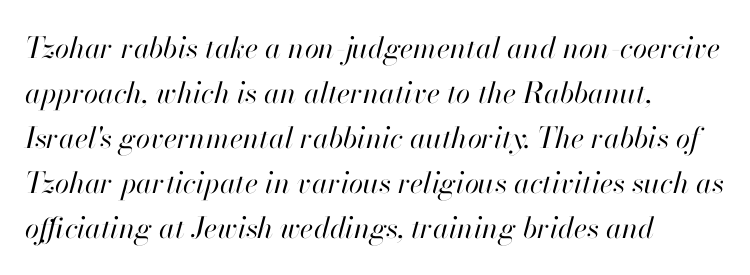
Q: Is the text bold? A: No.
Q: Is the text italic (slanted)? A: Yes, it leans right by about 13 degrees.
Q: Is the text underlined? A: No.
Q: How is the paragraph aligned? A: Left-aligned.
Q: Is the spacing between letters normal or unusually wide? A: Normal.
Q: Is the spacing between lines tight, normal or loose? A: Normal.
Q: Width (condensed, normal, or wide)? A: Normal.
Q: Stroke contrast? A: High.
Q: x-height? A: Small.
Q: Monospaced? A: No.
